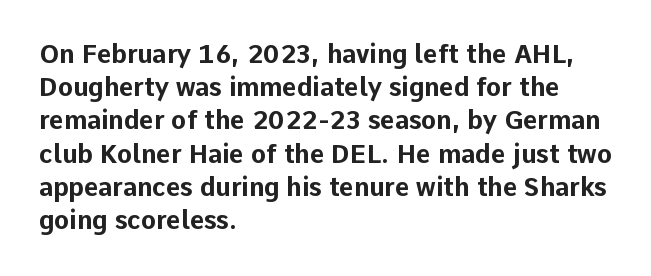
The image shows 25 px bold type, upright; set left-aligned, normal line spacing (1.33x), normal letter spacing, not underlined.
